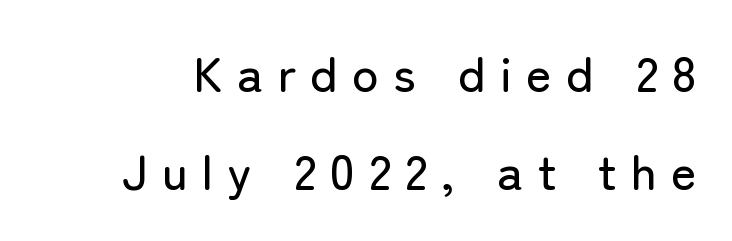
The line texture is sparse and dotted thanks to wide tracking. Is this a sans? Yes — the strokes have no serifs. Proportional: the letters do not fall into vertical columns. Reading down the column, the eye jumps a long way to each next line. Characters remain perfectly vertical along every line.
